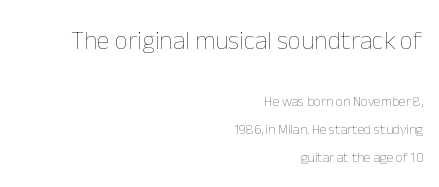
The leading is generous, giving the passage an open texture. A bare baseline throughout the passage. Where is the straight margin? On the right. Whoever set this made the first block the dominant, larger element.
